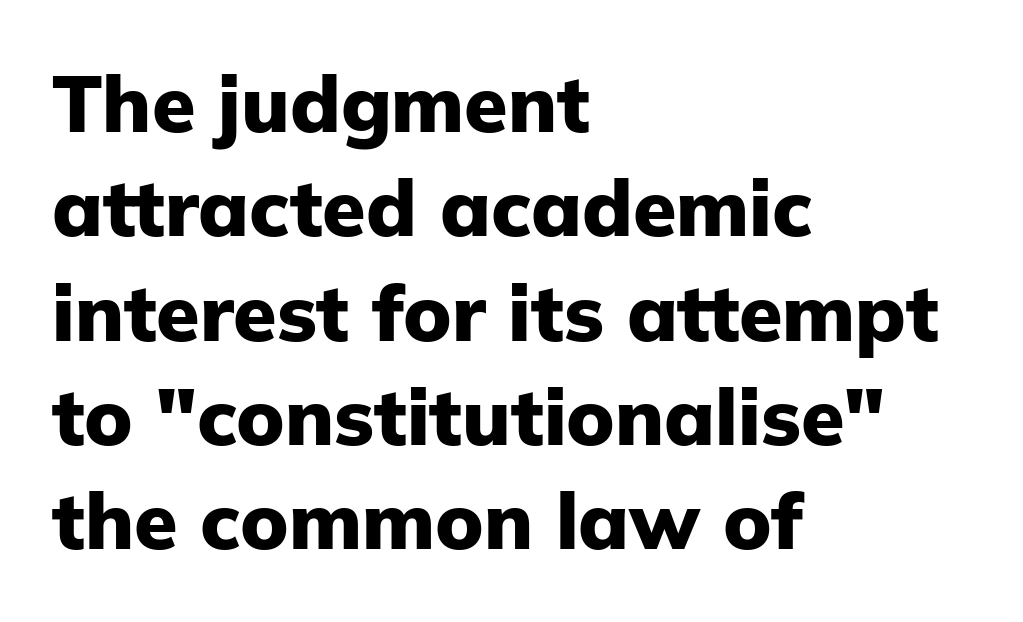
The image shows 79 px heavy sans-serif type, upright; set left-aligned, normal line spacing (1.32x), normal letter spacing, not underlined; low stroke contrast and a medium x-height.
